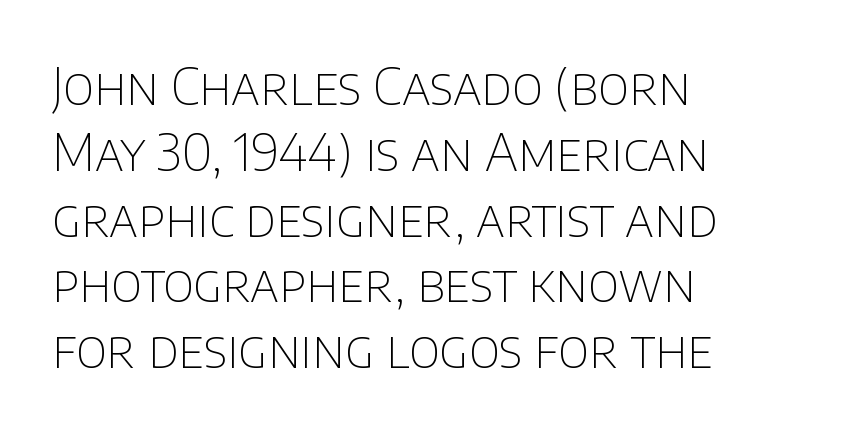
{"serif": "no", "italic": "no", "bold": "no", "weight": "thin", "width": "normal", "stroke_contrast": "low", "x_height": "large", "monospaced": "no", "underline": "no", "align": "left", "line_spacing": "normal", "line_spacing_ratio": 1.29, "letter_spacing": "normal", "letter_spacing_em": 0.0, "glyph_px": 51}
